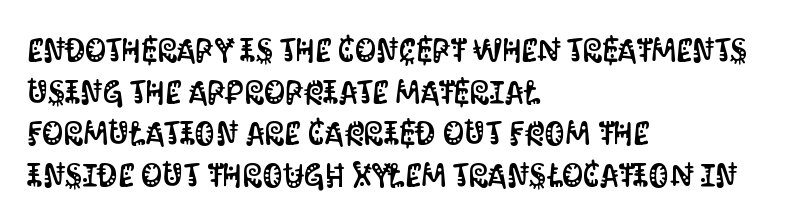
The image shows 33 px condensed sans-serif type, upright; set left-aligned, normal line spacing (1.26x), normal letter spacing, not underlined; medium stroke contrast and a large x-height.
